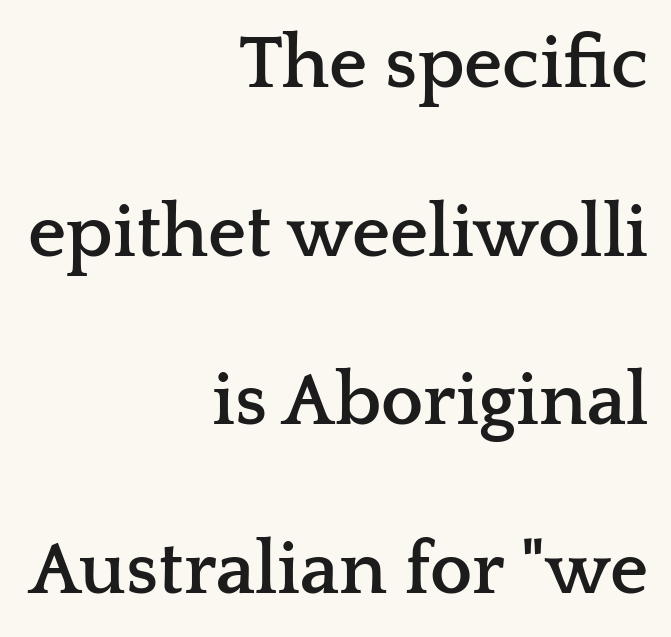
{"serif": "yes", "italic": "no", "bold": "yes", "weight": "semibold", "width": "wide", "stroke_contrast": "low", "x_height": "medium", "monospaced": "no", "underline": "no", "align": "right", "line_spacing": "loose", "line_spacing_ratio": 2.25, "letter_spacing": "normal", "letter_spacing_em": 0.0, "glyph_px": 75}
